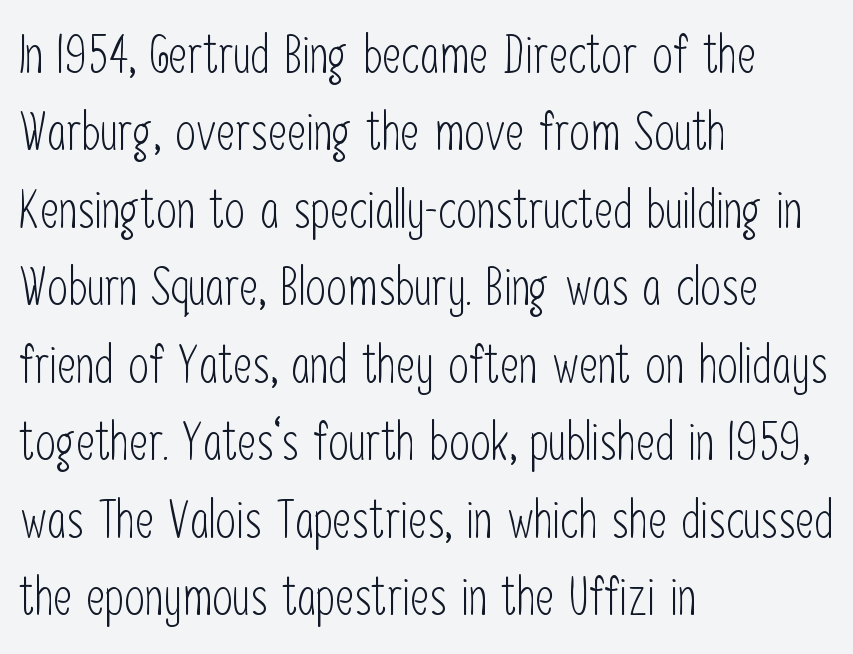
Q: Is the text bold? A: No.
Q: Is the text italic (slanted)? A: No, it is upright.
Q: Is the typeface a serif or a sans-serif typeface? A: Sans-serif.
Q: Is the text underlined? A: No.
Q: How is the paragraph aligned? A: Left-aligned.
Q: Is the spacing between letters normal or unusually wide? A: Normal.
Q: Is the spacing between lines tight, normal or loose? A: Normal.
Q: Width (condensed, normal, or wide)? A: Condensed.
Q: Stroke contrast? A: Low.
Q: x-height? A: Medium.
Q: Monospaced? A: No.
